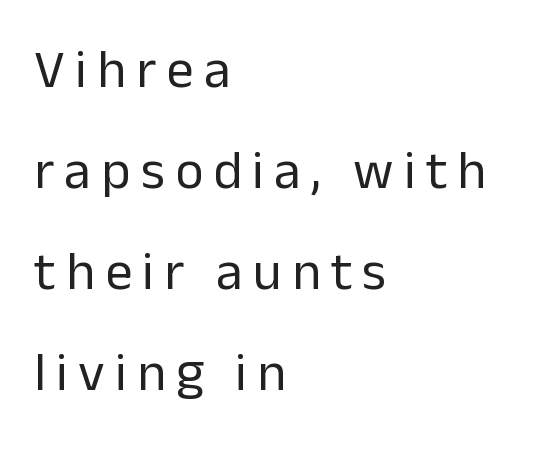
Q: Is the text bold? A: No.
Q: Is the text italic (slanted)? A: No, it is upright.
Q: Is the typeface a serif or a sans-serif typeface? A: Sans-serif.
Q: Is the text underlined? A: No.
Q: How is the paragraph aligned? A: Left-aligned.
Q: Width (condensed, normal, or wide)? A: Normal.
Q: Stroke contrast? A: Low.
Q: x-height? A: Medium.
Q: Monospaced? A: No.
